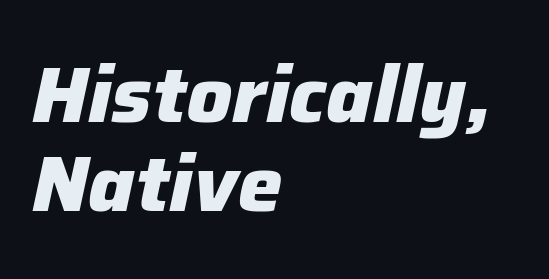
The image shows 79 px heavy type, italic (leaning right); set left-aligned, tight line spacing (1.13x), normal letter spacing, not underlined; low stroke contrast and a medium x-height.
